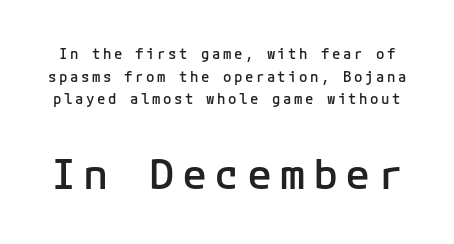
{"serif": "no", "italic": "no", "bold": "semi", "weight": "semibold", "width": "normal", "stroke_contrast": "low", "x_height": "medium", "underline": "no", "line_spacing": "normal", "line_spacing_ratio": 1.62, "larger_block": "second", "size_ratio": 3.0, "glyph_px": 42}
